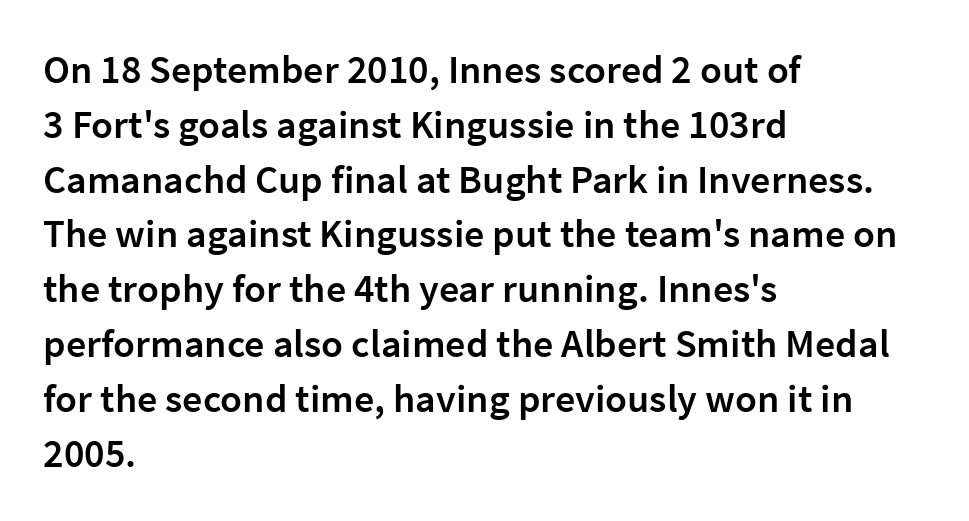
Q: Is the text bold? A: Semi-bold.
Q: Is the text italic (slanted)? A: No, it is upright.
Q: Is the typeface a serif or a sans-serif typeface? A: Sans-serif.
Q: Is the text underlined? A: No.
Q: How is the paragraph aligned? A: Left-aligned.
Q: Is the spacing between letters normal or unusually wide? A: Normal.
Q: Is the spacing between lines tight, normal or loose? A: Normal.
Q: Width (condensed, normal, or wide)? A: Normal.
Q: Stroke contrast? A: Low.
Q: x-height? A: Medium.
Q: Monospaced? A: No.
